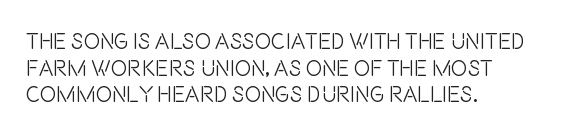
The face used here is rendered with its standard letterfit. The rag falls on the right side of this text block. The typeface has the unassuming heft of standard copy or less. Italic: no, the glyphs are upright roman.
